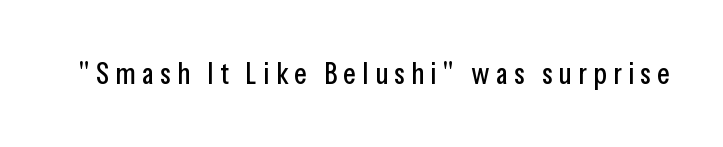
The image shows 30 px condensed sans-serif type, upright; set unusually wide letter spacing (+0.21 em), not underlined; low stroke contrast and a medium x-height.
